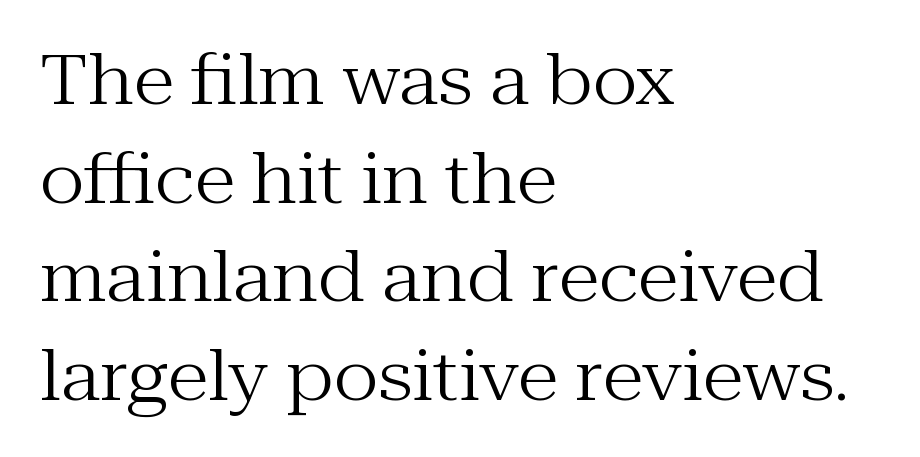
{"serif": "yes", "italic": "no", "bold": "no", "weight": "regular", "width": "normal", "stroke_contrast": "medium", "x_height": "medium", "monospaced": "no", "underline": "no", "align": "left", "line_spacing": "normal", "line_spacing_ratio": 1.45, "letter_spacing": "normal", "letter_spacing_em": 0.0, "glyph_px": 68}
